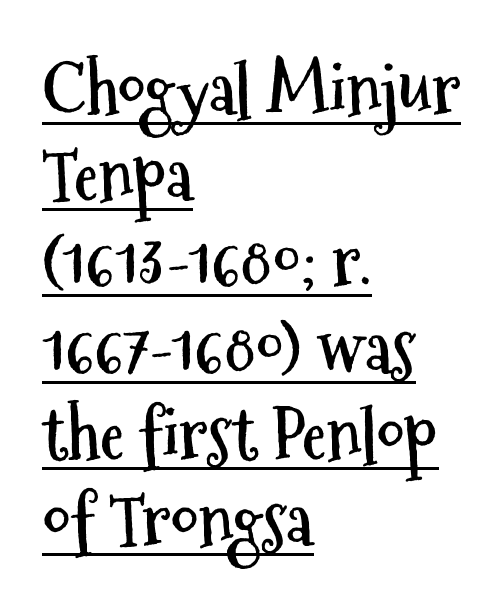
No feet cap the strokes, marking this as sans-serif type. The line-height multiplier appears to be the usual default. Spacing verdict: proportional, widths tailored to each character. This rendering uses left alignment, leaving the right contour irregular. Beneath each row of characters lies a ruled line.
